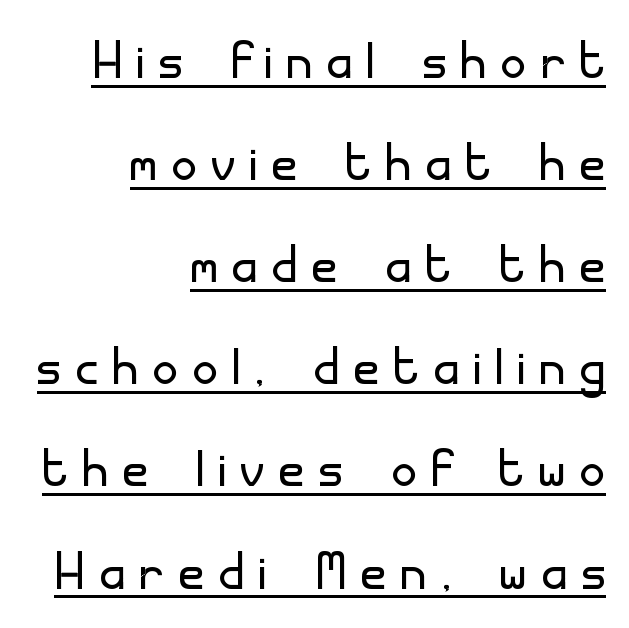
Beneath each row of characters lies a ruled line. Inter-character spacing is expanded well beyond the font's built-in metrics. The type sits square on the baseline with zero lean. A light-to-regular cut is what we see here. Here the designer chose a conventional face with non-uniform glyph widths. Font category for this specimen: sans-serif.
